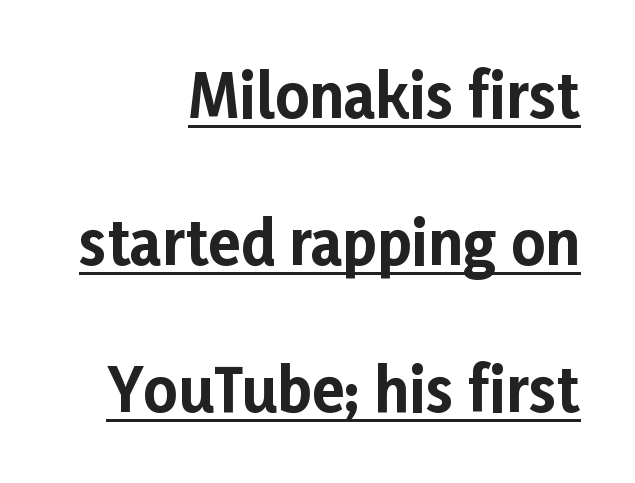
Q: Is the text bold? A: Yes.
Q: Is the text italic (slanted)? A: No, it is upright.
Q: Is the typeface a serif or a sans-serif typeface? A: Sans-serif.
Q: Is the text underlined? A: Yes.
Q: How is the paragraph aligned? A: Right-aligned.
Q: Is the spacing between letters normal or unusually wide? A: Normal.
Q: Is the spacing between lines tight, normal or loose? A: Loose.
Q: Width (condensed, normal, or wide)? A: Normal.
Q: Stroke contrast? A: Low.
Q: x-height? A: Medium.
Q: Monospaced? A: No.
